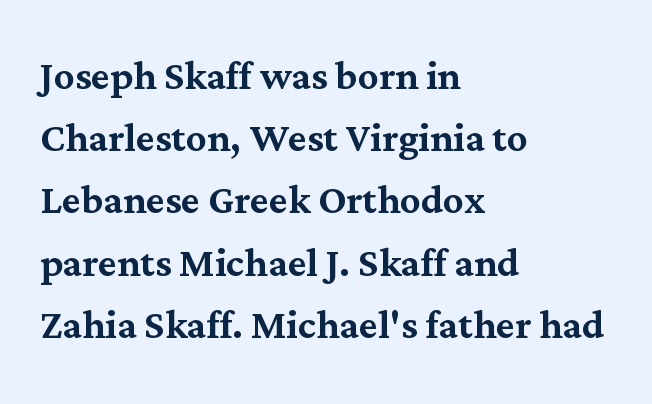
{"serif": "yes", "italic": "no", "width": "normal", "stroke_contrast": "medium", "x_height": "medium", "monospaced": "no", "underline": "no", "align": "left", "line_spacing_ratio": 1.22, "letter_spacing": "normal", "letter_spacing_em": 0.0, "glyph_px": 51}
